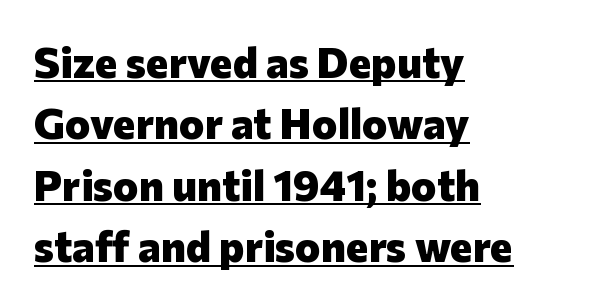
A baseline rule has been typeset under these characters. Inter-character spacing is left at the font's built-in metrics. The letters advance in unequal steps, a hallmark of proportional type. Teacher's note: observe the even left margin — that is flush-left alignment. A typesetter would label this face a sans.
